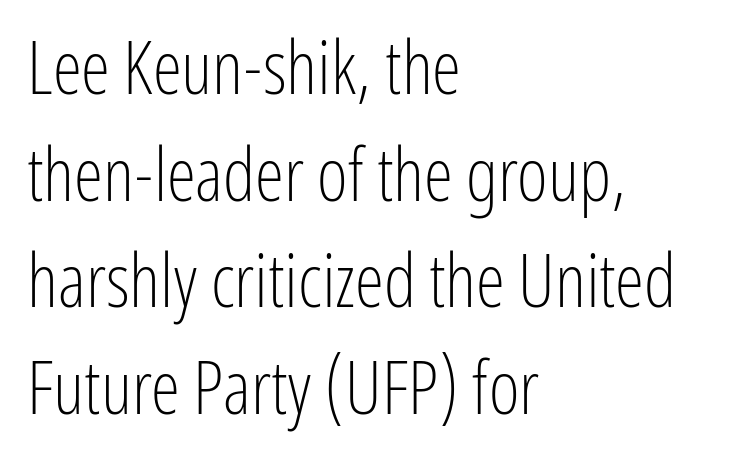
Q: Is the text bold? A: No.
Q: Is the text italic (slanted)? A: No, it is upright.
Q: Is the typeface a serif or a sans-serif typeface? A: Sans-serif.
Q: Is the text underlined? A: No.
Q: How is the paragraph aligned? A: Left-aligned.
Q: Is the spacing between letters normal or unusually wide? A: Normal.
Q: Is the spacing between lines tight, normal or loose? A: Normal.
Q: Width (condensed, normal, or wide)? A: Condensed.
Q: Stroke contrast? A: Low.
Q: x-height? A: Medium.
Q: Monospaced? A: No.
